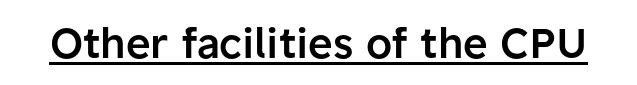
You could not count columns in this text — the font is proportionally spaced. Look at the bottom of the vertical strokes: they stop flat, with no serifs. Does the lettering tilt? It doesn't — this is upright. The sample's only ornament is a line tracing under the words. There is no visible air inserted between adjacent glyphs.
